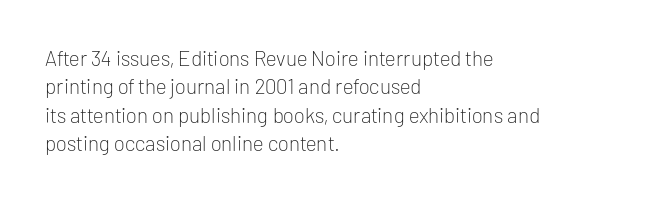
Q: Is the text bold? A: No.
Q: Is the text italic (slanted)? A: No, it is upright.
Q: Is the text underlined? A: No.
Q: How is the paragraph aligned? A: Left-aligned.
Q: Is the spacing between letters normal or unusually wide? A: Normal.
Q: Is the spacing between lines tight, normal or loose? A: Normal.
